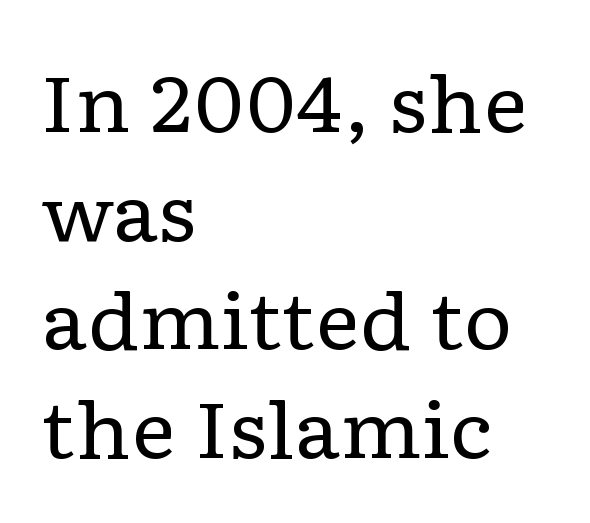
The image shows 77 px regular-weight, wide serif type, upright; set left-aligned, normal line spacing (1.41x), normal letter spacing, not underlined; low stroke contrast and a medium x-height.
